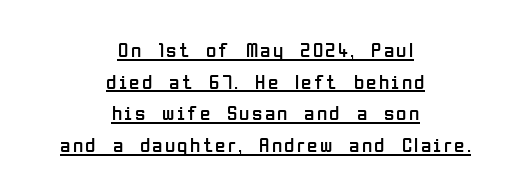
Q: Is the text bold? A: No.
Q: Is the text italic (slanted)? A: No, it is upright.
Q: Is the text underlined? A: Yes.
Q: How is the paragraph aligned? A: Centered.
Q: Is the spacing between lines tight, normal or loose? A: Normal.
